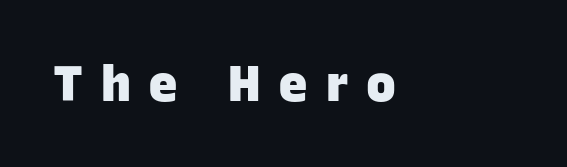
Q: Is the text bold? A: Yes.
Q: Is the typeface a serif or a sans-serif typeface? A: Sans-serif.
Q: Is the text underlined? A: No.
Q: How is the paragraph aligned? A: Left-aligned.
Q: Is the spacing between letters normal or unusually wide? A: Unusually wide.
Q: Width (condensed, normal, or wide)? A: Normal.
Q: Stroke contrast? A: Low.
Q: x-height? A: Large.
Q: Monospaced? A: No.
